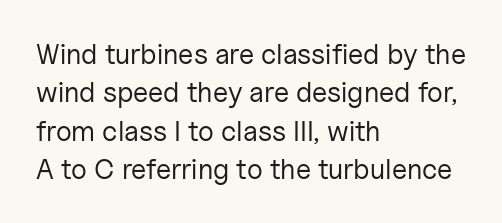
The image shows 28 px regular-weight sans-serif type, upright; set left-aligned, normal line spacing (1.37x), normal letter spacing, not underlined; low stroke contrast and a medium x-height.
